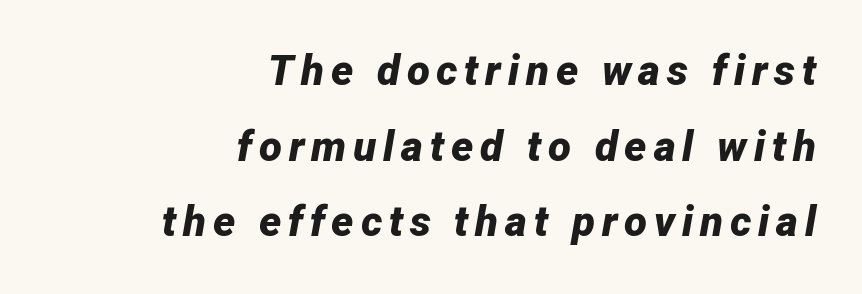
Q: Is the text bold? A: Yes.
Q: Is the text italic (slanted)? A: Yes, it leans right by about 12 degrees.
Q: Is the text underlined? A: No.
Q: How is the paragraph aligned? A: Right-aligned.
Q: Width (condensed, normal, or wide)? A: Normal.
Q: Stroke contrast? A: Low.
Q: x-height? A: Medium.
Q: Monospaced? A: No.
